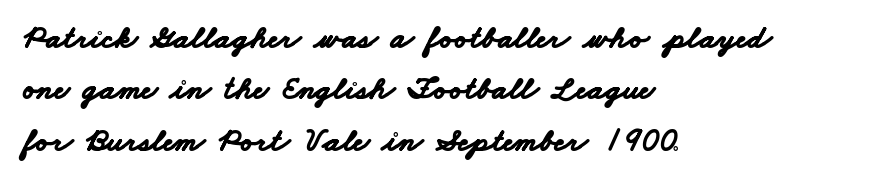
The image shows 33 px bold, wide sans-serif type; set left-aligned, normal line spacing (1.56x), normal letter spacing, not underlined; low stroke contrast and a small x-height.
